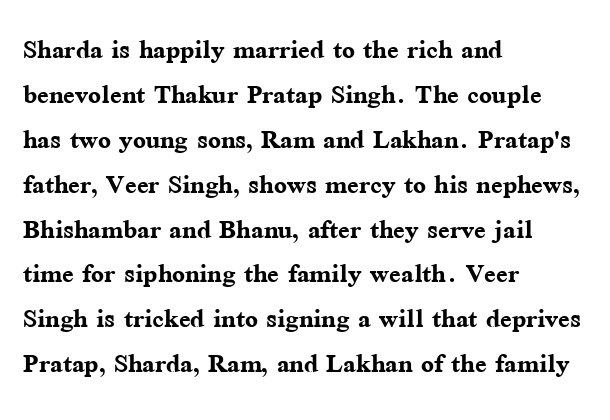
{"serif": "yes", "italic": "no", "bold": "yes", "weight": "semibold", "width": "normal", "stroke_contrast": "medium", "x_height": "medium", "monospaced": "no", "underline": "no", "align": "left", "line_spacing": "normal", "line_spacing_ratio": 1.32, "letter_spacing": "normal", "letter_spacing_em": 0.0, "glyph_px": 34}
